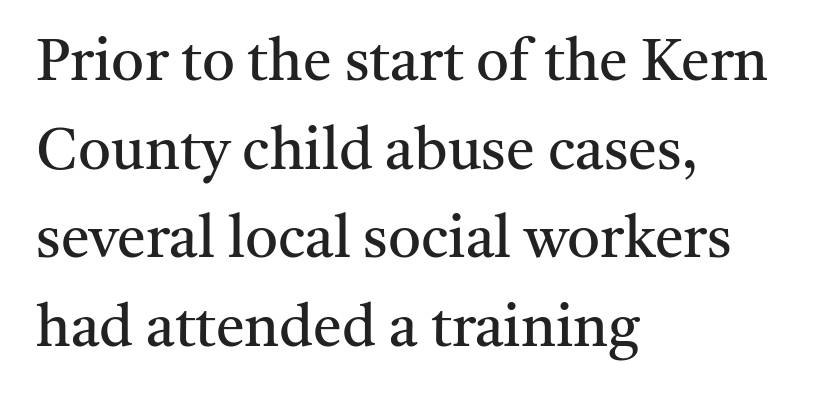
{"serif": "yes", "italic": "no", "bold": "no", "weight": "regular", "width": "normal", "stroke_contrast": "medium", "x_height": "medium", "monospaced": "no", "underline": "no", "align": "left", "line_spacing": "normal", "line_spacing_ratio": 1.53, "letter_spacing": "normal", "letter_spacing_em": 0.0, "glyph_px": 58}
